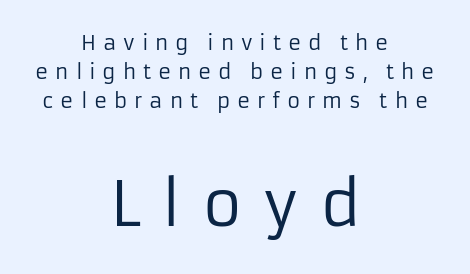
{"serif": "no", "italic": "no", "bold": "no", "weight": "regular", "width": "normal", "stroke_contrast": "low", "x_height": "medium", "monospaced": "no", "underline": "no", "align": "center", "line_spacing": "normal", "line_spacing_ratio": 1.46, "letter_spacing": "wide", "letter_spacing_em": 0.34, "larger_block": "second", "size_ratio": 3.05, "glyph_px": 61}
